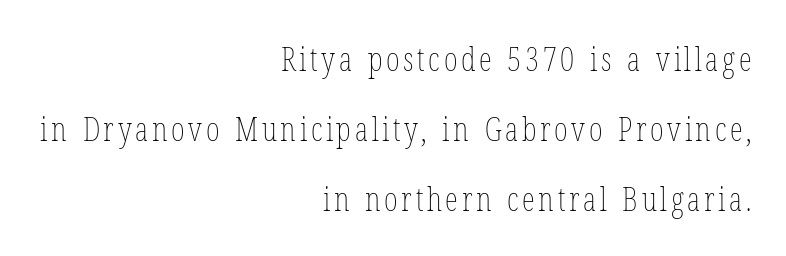
The image shows 33 px thin, condensed type, upright; set right-aligned, loose line spacing (2.12x), not underlined; low stroke contrast and a medium x-height.
